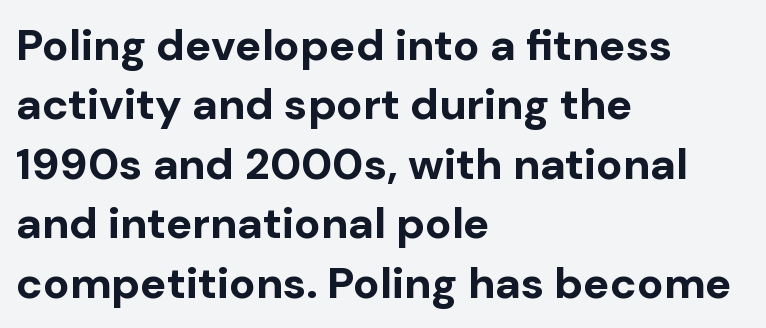
{"serif": "no", "italic": "no", "bold": "yes", "weight": "bold", "width": "normal", "stroke_contrast": "low", "x_height": "medium", "monospaced": "no", "underline": "no", "align": "left", "line_spacing": "normal", "line_spacing_ratio": 1.35, "letter_spacing": "normal", "letter_spacing_em": 0.0, "glyph_px": 44}
